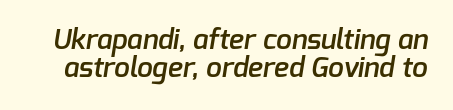
{"serif": "no", "bold": "semi", "weight": "semibold", "width": "normal", "stroke_contrast": "low", "x_height": "medium", "monospaced": "no", "underline": "no", "line_spacing": "tight", "line_spacing_ratio": 1.01, "letter_spacing": "normal", "letter_spacing_em": 0.0, "glyph_px": 28}
